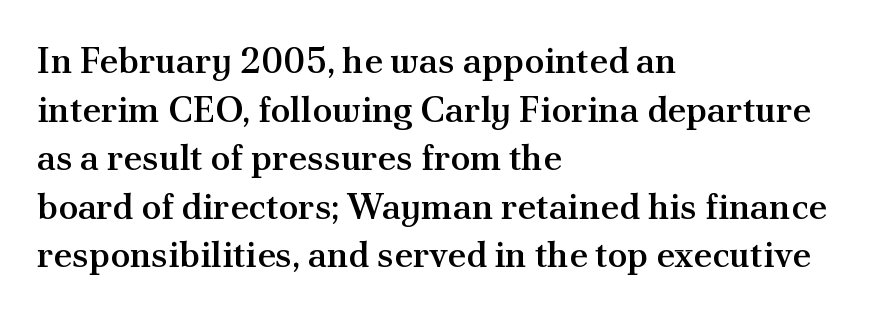
The image shows 36 px semibold serif type, upright; set left-aligned, normal line spacing (1.35x), normal letter spacing, not underlined; medium stroke contrast and a small x-height.
